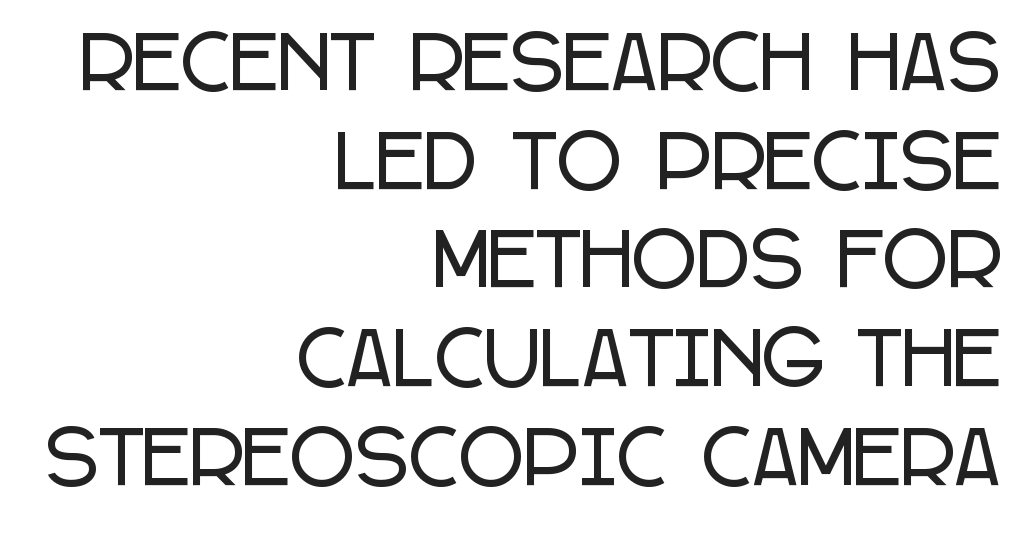
Q: Is the text italic (slanted)? A: No, it is upright.
Q: Is the typeface a serif or a sans-serif typeface? A: Sans-serif.
Q: Is the text underlined? A: No.
Q: How is the paragraph aligned? A: Right-aligned.
Q: Is the spacing between letters normal or unusually wide? A: Normal.
Q: Is the spacing between lines tight, normal or loose? A: Normal.
Q: Width (condensed, normal, or wide)? A: Condensed.
Q: Stroke contrast? A: Low.
Q: x-height? A: Large.
Q: Monospaced? A: No.
